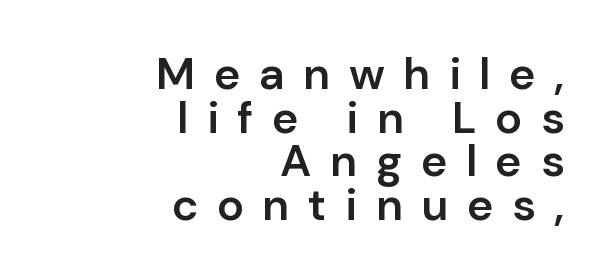
The image shows 45 px semibold sans-serif type, upright; set right-aligned, tight line spacing (0.97x), unusually wide letter spacing (+0.41 em), not underlined; low stroke contrast and a medium x-height.
